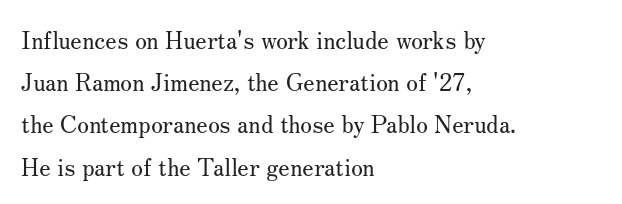
The rendering anchors every line to the left-hand side. Students, note that the glyphs here touch the page at normal intervals. Stroke thickness stays within the range of a standard reading face or lighter. Do the letters lean? They stand straight. Bare-footed words on every line.
